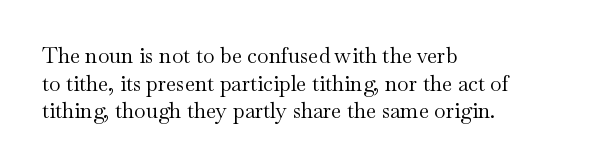
{"italic": "no", "bold": "no", "underline": "no", "align": "left", "line_spacing": "normal", "line_spacing_ratio": 1.32, "letter_spacing": "normal", "letter_spacing_em": 0.0, "glyph_px": 21}
